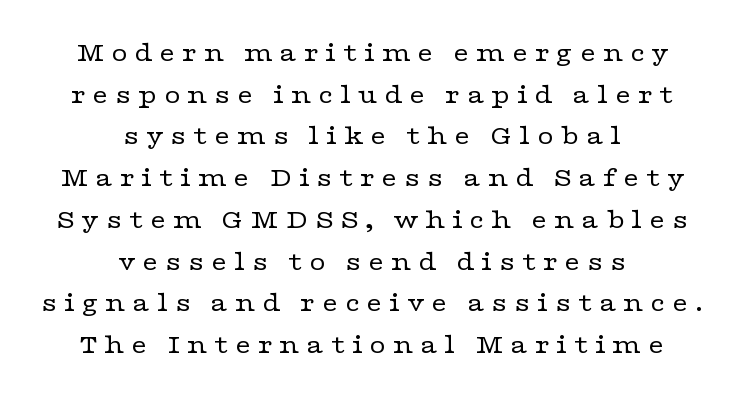
The image shows 28 px regular-weight, wide serif type, upright; set centered, normal line spacing (1.49x), unusually wide letter spacing (+0.22 em), not underlined; low stroke contrast and a medium x-height.
